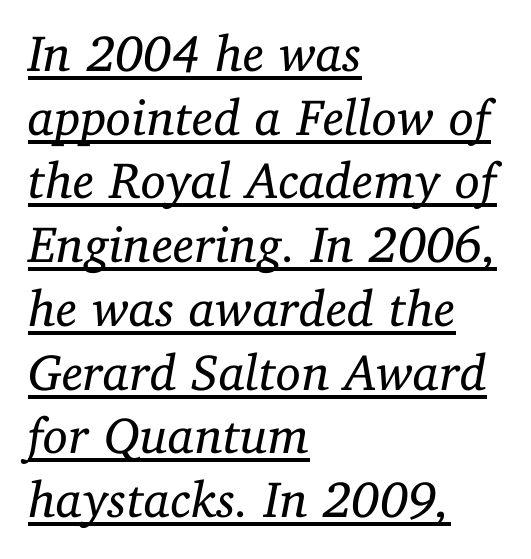
The letterforms sit at book weight or below. Observe the lean: these are italic letterforms. What stands out about the letter spacing? Nothing — it is the standard amount. The rows are spaced the way most documents space them. The typesetter has applied underlining to the passage shown.
